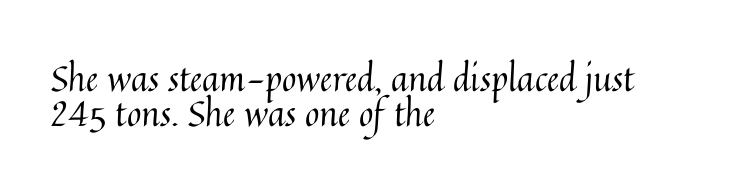
Compared with a typical body face, this is equally light or lighter still. The face used here is rendered with its standard letterfit. In CSS terms this would be text-align: left. The space directly below the letters is spotless.
